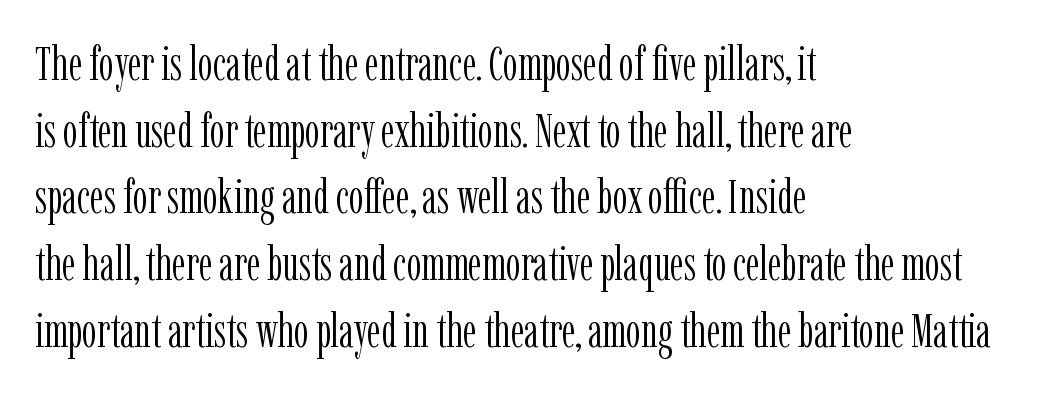
Q: Is the text bold? A: No.
Q: Is the text italic (slanted)? A: No, it is upright.
Q: Is the typeface a serif or a sans-serif typeface? A: Serif.
Q: Is the text underlined? A: No.
Q: How is the paragraph aligned? A: Left-aligned.
Q: Is the spacing between letters normal or unusually wide? A: Normal.
Q: Is the spacing between lines tight, normal or loose? A: Normal.
Q: Width (condensed, normal, or wide)? A: Condensed.
Q: Stroke contrast? A: Low.
Q: x-height? A: Medium.
Q: Monospaced? A: No.
